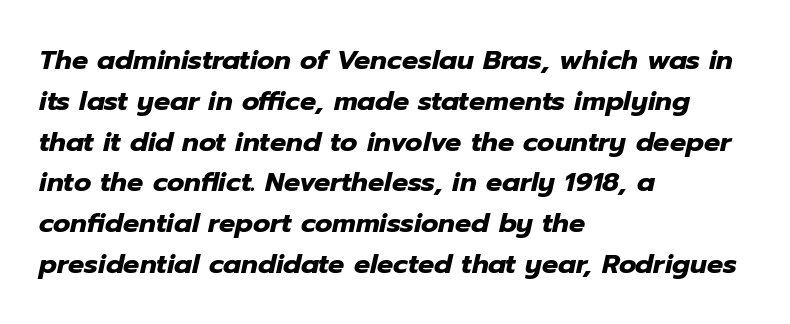
The image shows 27 px bold type, italic (leaning right); set left-aligned, normal line spacing (1.51x), normal letter spacing, not underlined.
